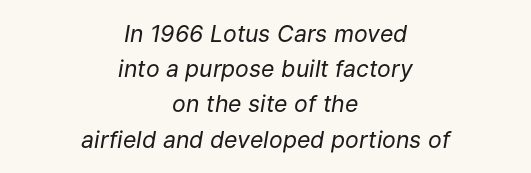
The letters sit at their default tracking, neither squeezed nor spread. The typesetter chose a symmetrical, centered arrangement here. This reads as an unemphasized weight, regular at the heaviest. The string is rendered with underlining switched off.
